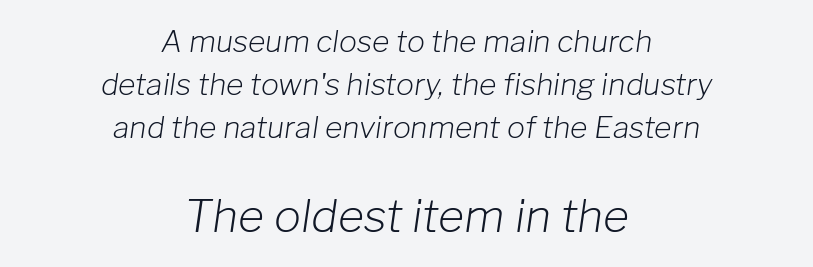
The image shows 45 px light type, italic (leaning right); set centered, normal line spacing (1.43x), normal letter spacing, not underlined; the second (bottom) block is 1.5x larger; low stroke contrast and a medium x-height.
